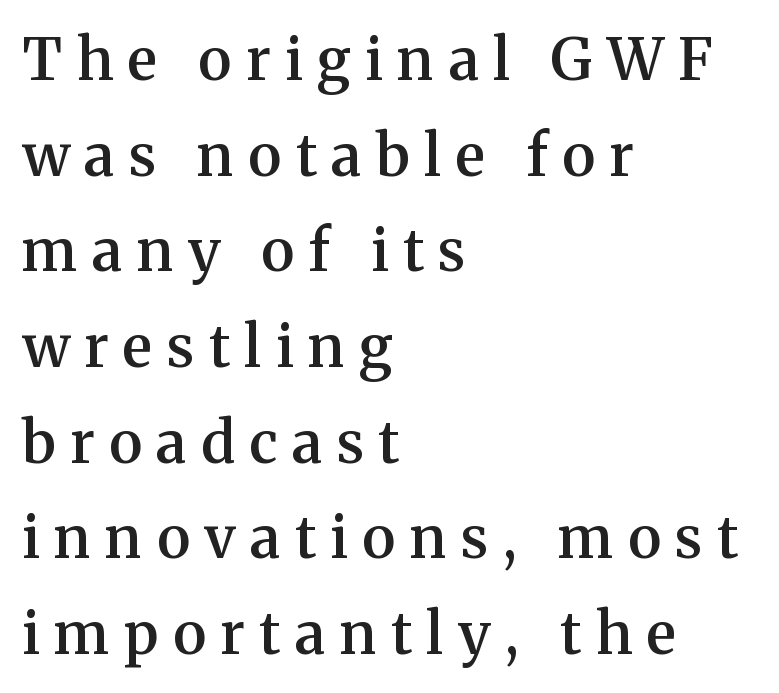
{"serif": "yes", "italic": "no", "bold": "semi", "weight": "semibold", "width": "normal", "stroke_contrast": "medium", "x_height": "medium", "monospaced": "no", "underline": "no", "align": "left", "line_spacing": "normal", "line_spacing_ratio": 1.65, "letter_spacing": "wide", "letter_spacing_em": 0.25, "glyph_px": 58}
